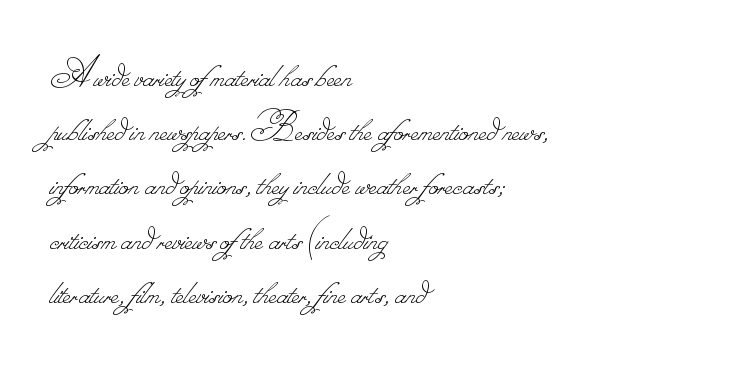
{"bold": "no", "weight": "thin", "width": "normal", "stroke_contrast": "low", "monospaced": "no", "underline": "no", "align": "left", "line_spacing": "normal", "line_spacing_ratio": 1.29, "letter_spacing": "normal", "letter_spacing_em": 0.0, "glyph_px": 42}
